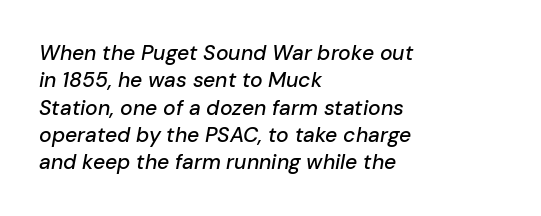
Q: Is the text italic (slanted)? A: Yes, it leans right by about 10 degrees.
Q: Is the text underlined? A: No.
Q: How is the paragraph aligned? A: Left-aligned.
Q: Is the spacing between letters normal or unusually wide? A: Normal.
Q: Is the spacing between lines tight, normal or loose? A: Normal.
